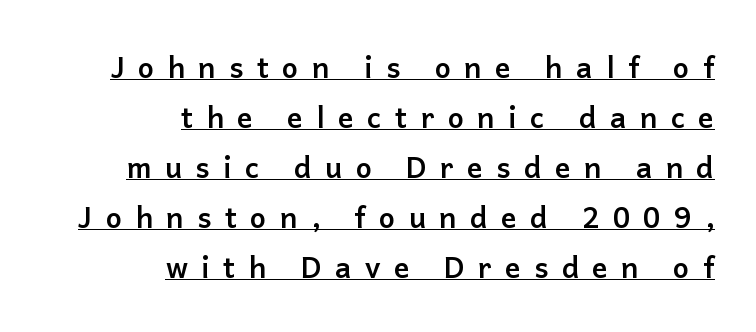
This sample uses an upright cut, with every glyph sitting square on the baseline. Regarding serifs, this sample does without them. The lettering is marked with a stroke running underneath it. Every letter is thick-stroked: bold, no question. The text block is weighted toward the right margin, trailing off unevenly leftward.
